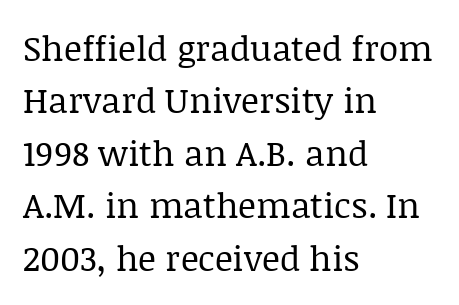
The image shows 35 px regular-weight serif type, upright; set left-aligned, normal line spacing (1.5x), normal letter spacing, not underlined; low stroke contrast and a large x-height.
